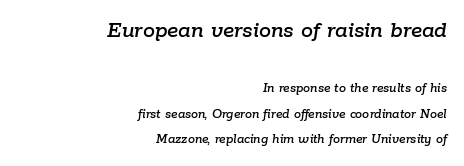
The image shows 24 px text type, italic (leaning right); set right-aligned, line spacing 1.83x, normal letter spacing, not underlined; the first (top) block is 1.71x larger.
